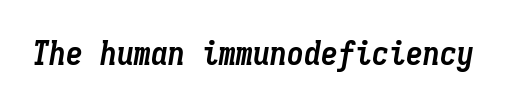
{"italic": "yes", "lean": "right", "slant_degrees": 9, "bold": "yes", "weight": "semibold", "width": "condensed", "stroke_contrast": "low", "x_height": "medium", "monospaced": "yes", "underline": "no", "letter_spacing": "normal", "letter_spacing_em": 0.0, "glyph_px": 34}
